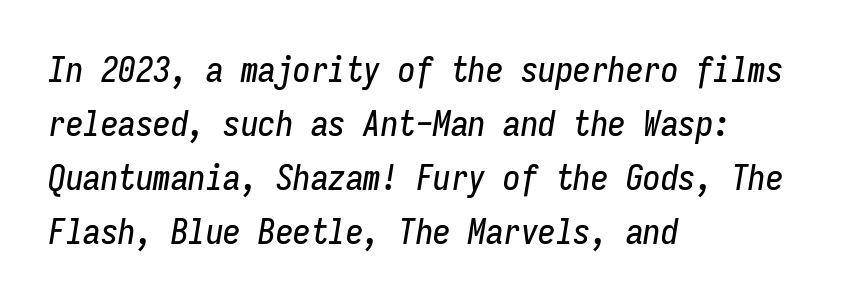
The image shows 35 px condensed type, italic (leaning right), monospaced; set left-aligned, normal line spacing (1.54x), normal letter spacing, not underlined; low stroke contrast and a medium x-height.
